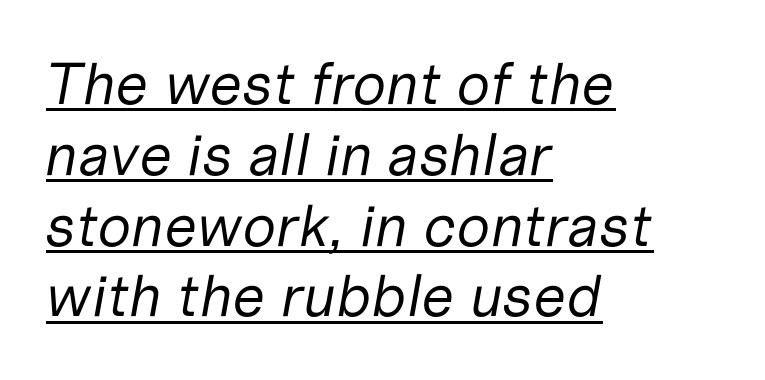
The image shows 59 px regular-weight type, italic (leaning right); set left-aligned, line spacing 1.2x, normal letter spacing, underlined; low stroke contrast and a medium x-height.
